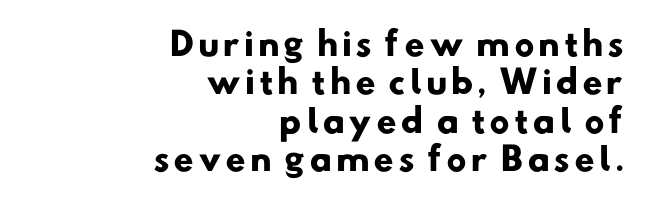
{"serif": "no", "bold": "yes", "weight": "heavy", "width": "normal", "stroke_contrast": "low", "x_height": "small", "monospaced": "no", "underline": "no", "align": "right", "line_spacing_ratio": 1.2, "glyph_px": 32}
